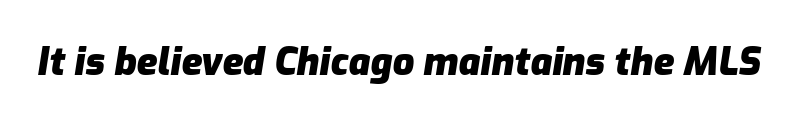
Unmarked baselines from the first word to the last. The letters are bold, with thick, heavy strokes. An italicized treatment has been applied to the whole sample. Looks like regular typesetting: each glyph gets only the width it needs.
